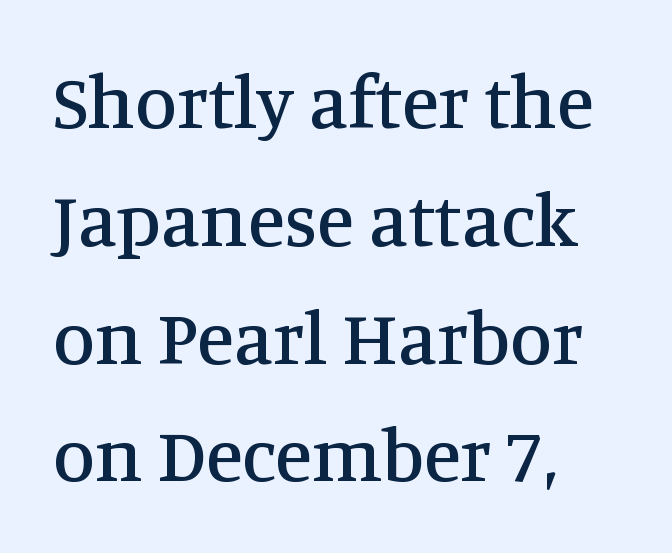
The image shows 76 px serif type, upright; set left-aligned, normal line spacing (1.55x), normal letter spacing, not underlined; medium stroke contrast and a large x-height.
